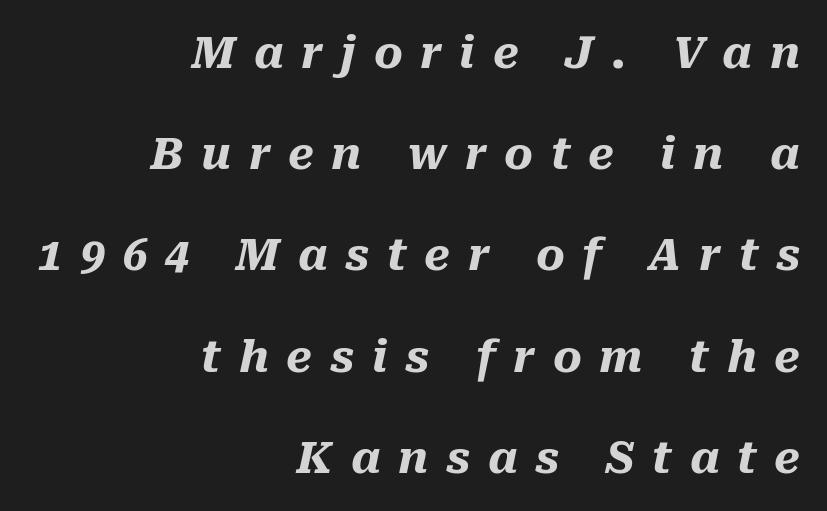
The image shows 44 px heavy type, italic (leaning right); set right-aligned, loose line spacing (2.3x), unusually wide letter spacing (+0.4 em), not underlined; medium stroke contrast and a medium x-height.
